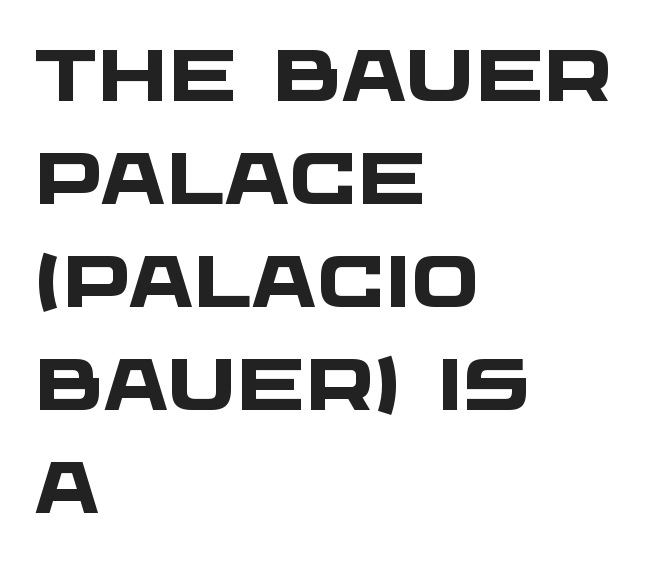
Q: Is the text bold? A: Yes.
Q: Is the typeface a serif or a sans-serif typeface? A: Sans-serif.
Q: Is the text underlined? A: No.
Q: How is the paragraph aligned? A: Left-aligned.
Q: Is the spacing between letters normal or unusually wide? A: Normal.
Q: Is the spacing between lines tight, normal or loose? A: Normal.
Q: Width (condensed, normal, or wide)? A: Wide.
Q: Stroke contrast? A: Low.
Q: x-height? A: Large.
Q: Monospaced? A: No.
